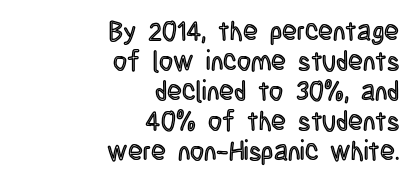
The image shows 27 px text type, upright; set right-aligned, tight line spacing (1.11x), normal letter spacing, not underlined.
